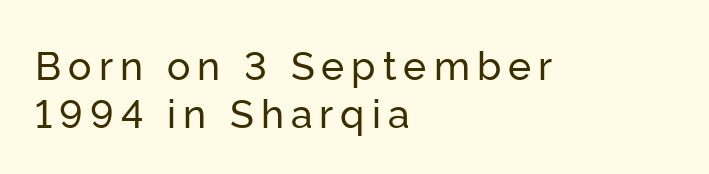
{"serif": "no", "italic": "no", "width": "normal", "stroke_contrast": "low", "x_height": "medium", "monospaced": "no", "underline": "no", "align": "left", "line_spacing_ratio": 1.24, "glyph_px": 39}
